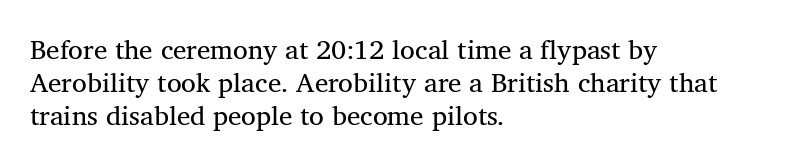
Q: Is the text bold? A: No.
Q: Is the text underlined? A: No.
Q: How is the paragraph aligned? A: Left-aligned.
Q: Is the spacing between letters normal or unusually wide? A: Normal.
